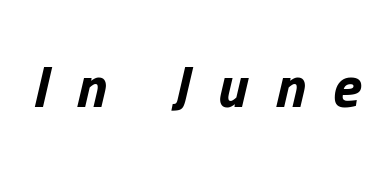
Q: Is the text bold? A: Yes.
Q: Is the text italic (slanted)? A: Yes, it leans right by about 13 degrees.
Q: Is the text underlined? A: No.
Q: Is the spacing between letters normal or unusually wide? A: Unusually wide.
Q: Width (condensed, normal, or wide)? A: Normal.
Q: Stroke contrast? A: Low.
Q: x-height? A: Medium.
Q: Monospaced? A: No.
